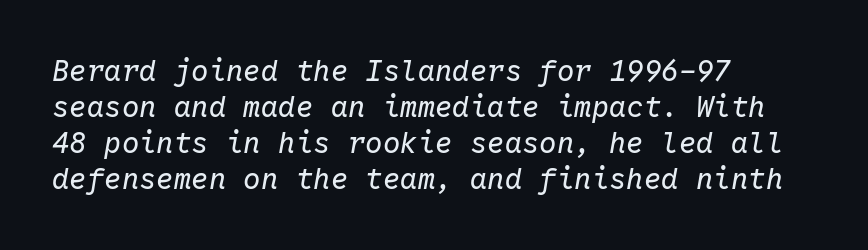
Q: Is the text bold? A: No.
Q: Is the text italic (slanted)? A: Yes, it leans right by about 10 degrees.
Q: Is the text underlined? A: No.
Q: How is the paragraph aligned? A: Left-aligned.
Q: Is the spacing between letters normal or unusually wide? A: Normal.
Q: Width (condensed, normal, or wide)? A: Normal.
Q: Stroke contrast? A: Low.
Q: x-height? A: Medium.
Q: Monospaced? A: Yes.
